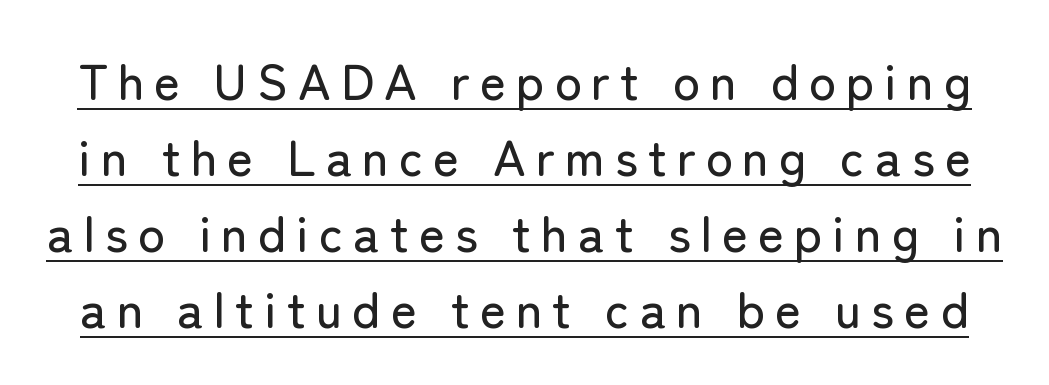
The image shows 50 px sans-serif type, upright; set normal line spacing (1.52x), unusually wide letter spacing (+0.2 em), underlined; low stroke contrast and a medium x-height.
